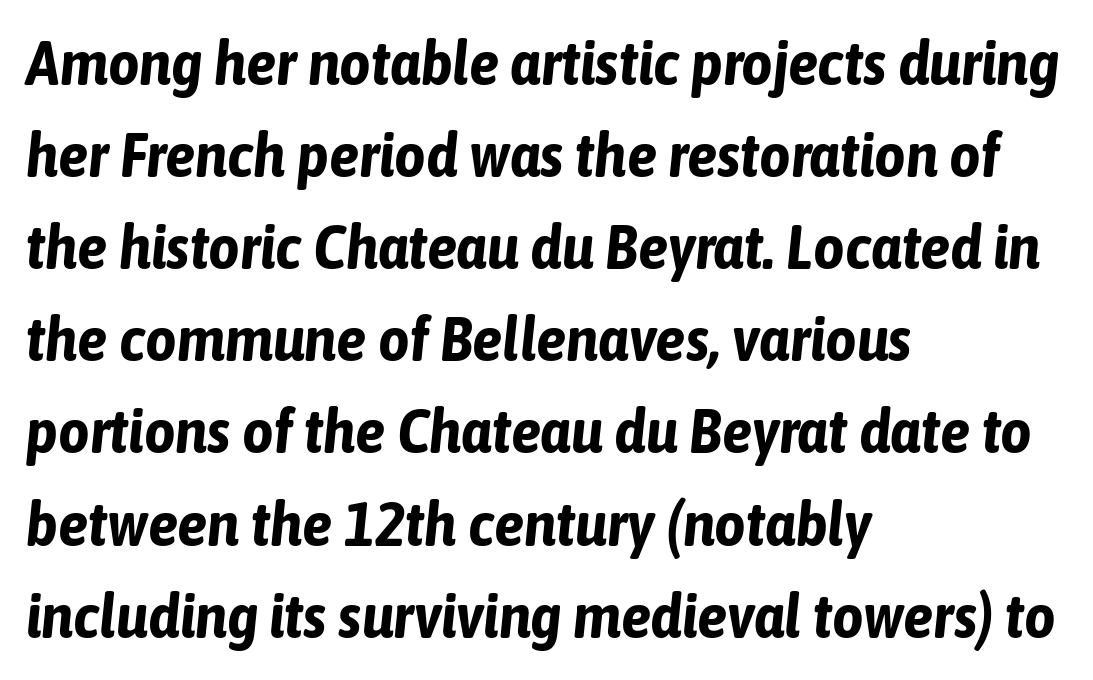
The face used here is proportionally spaced, like ordinary book or web type. Compared with ordinary roman type, these characters are visibly tilted. Unmarked baselines from the first word to the last. The face used here has the dense, thick strokes of a bold. The passage shown stacks its lines at a standard gap. The ragged edge is on the right, which tells us the setting is flush left.
